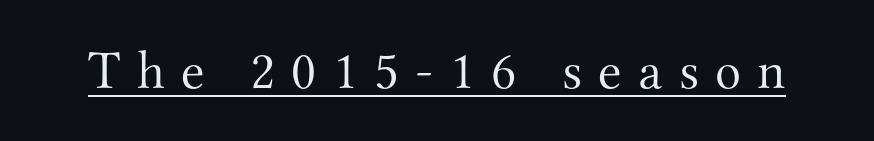
{"serif": "yes", "italic": "no", "bold": "no", "weight": "light", "width": "normal", "stroke_contrast": "medium", "x_height": "small", "monospaced": "no", "underline": "yes", "letter_spacing": "wide", "letter_spacing_em": 0.3, "glyph_px": 54}
